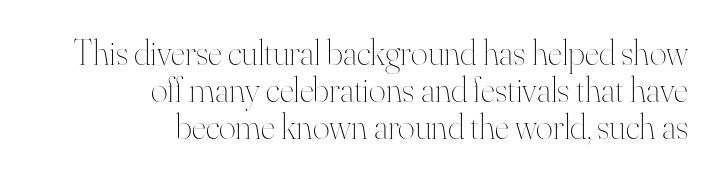
Q: Is the text bold? A: No.
Q: Is the text italic (slanted)? A: No, it is upright.
Q: Is the text underlined? A: No.
Q: How is the paragraph aligned? A: Right-aligned.
Q: Is the spacing between letters normal or unusually wide? A: Normal.
Q: Is the spacing between lines tight, normal or loose? A: Tight.
Q: Width (condensed, normal, or wide)? A: Normal.
Q: Stroke contrast? A: High.
Q: x-height? A: Small.
Q: Monospaced? A: No.
